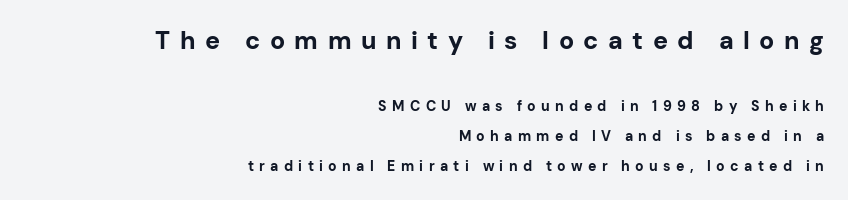
Q: Is the text bold? A: Yes.
Q: Is the text italic (slanted)? A: No, it is upright.
Q: Is the text underlined? A: No.
Q: How is the paragraph aligned? A: Right-aligned.
Q: Is the spacing between letters normal or unusually wide? A: Unusually wide.
Q: Is the spacing between lines tight, normal or loose? A: Loose.
Q: Which block of text is set in a larger size, the first (top) or the second (bottom)? A: The first (top) one.
